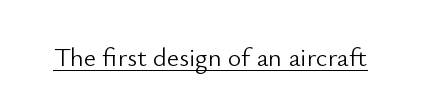
Short note: letters normally spaced. Is this a heavy cut? Hardly; it is regular or lighter. This sample uses an upright cut, with every glyph sitting square on the baseline. Is there an underline? Yes — a line sits under the letters.
